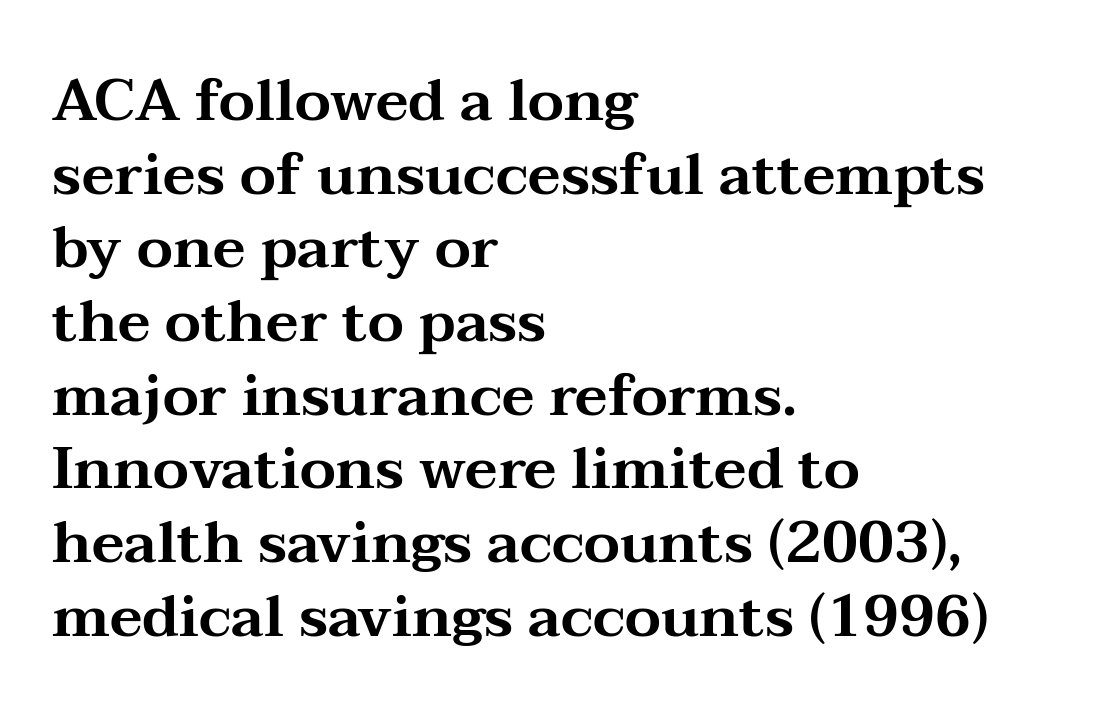
{"serif": "yes", "italic": "no", "width": "wide", "stroke_contrast": "medium", "x_height": "medium", "monospaced": "no", "underline": "no", "align": "left", "line_spacing": "normal", "line_spacing_ratio": 1.27, "letter_spacing": "normal", "letter_spacing_em": 0.0, "glyph_px": 58}
